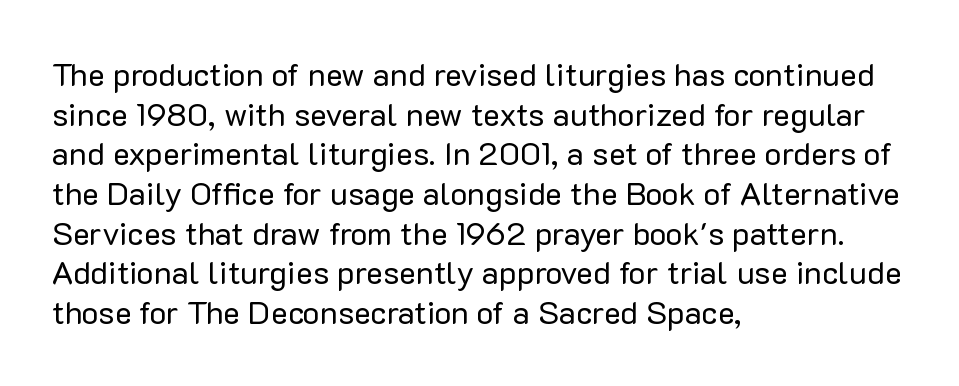
{"serif": "no", "italic": "no", "bold": "no", "weight": "regular", "width": "normal", "stroke_contrast": "low", "x_height": "medium", "monospaced": "no", "underline": "no", "align": "left", "line_spacing_ratio": 1.24, "letter_spacing": "normal", "letter_spacing_em": 0.0, "glyph_px": 32}
